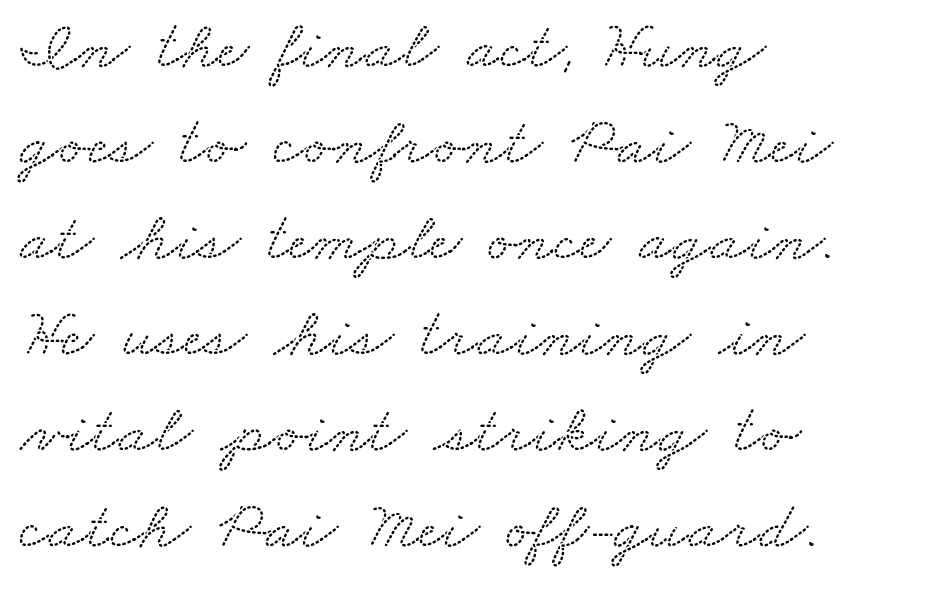
The image shows 69 px wide type; set left-aligned, normal line spacing (1.39x), normal letter spacing, not underlined; low stroke contrast and a small x-height.
